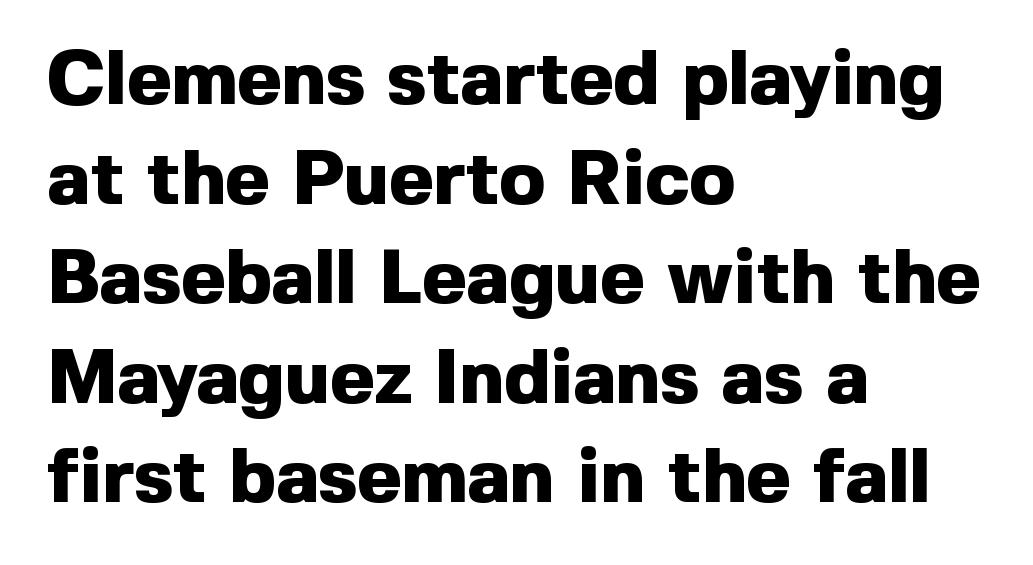
These lines are rendered in a variable-pitch font. The axis of the letterforms is exactly vertical. Summary of vertical rhythm: regular, with standard interline spacing. The sample has been set heavy, in full bold.
